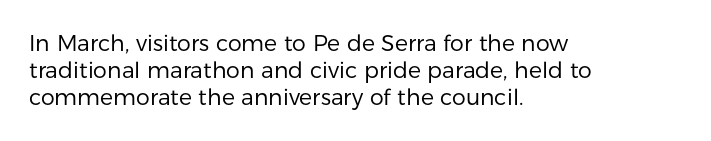
Q: Is the text bold? A: No.
Q: Is the text italic (slanted)? A: No, it is upright.
Q: Is the text underlined? A: No.
Q: How is the paragraph aligned? A: Left-aligned.
Q: Is the spacing between letters normal or unusually wide? A: Normal.
